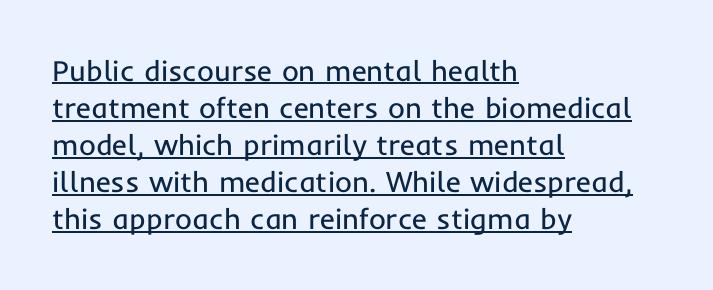
The image shows 29 px regular-weight sans-serif type, upright; set left-aligned, normal line spacing (1.28x), normal letter spacing, underlined; low stroke contrast and a medium x-height.
